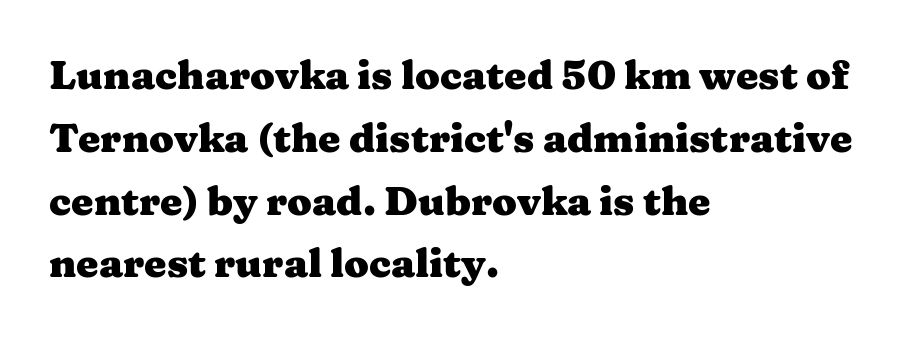
The face used here has the dense, thick strokes of a bold. Nobody touched the tracking dial on this one. Bare-footed words on every line. This sample uses an upright cut, with every glyph sitting square on the baseline. Line starts are locked; line ends wander.
